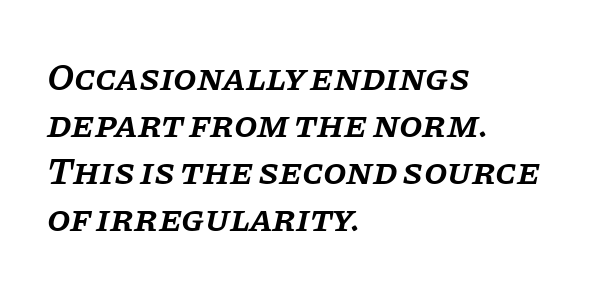
{"serif": "yes", "italic": "yes", "lean": "right", "slant_degrees": 11, "bold": "semi", "weight": "semibold", "width": "normal", "stroke_contrast": "low", "x_height": "large", "monospaced": "no", "underline": "no", "align": "left", "line_spacing_ratio": 1.24, "letter_spacing": "normal", "letter_spacing_em": 0.0, "glyph_px": 38}
